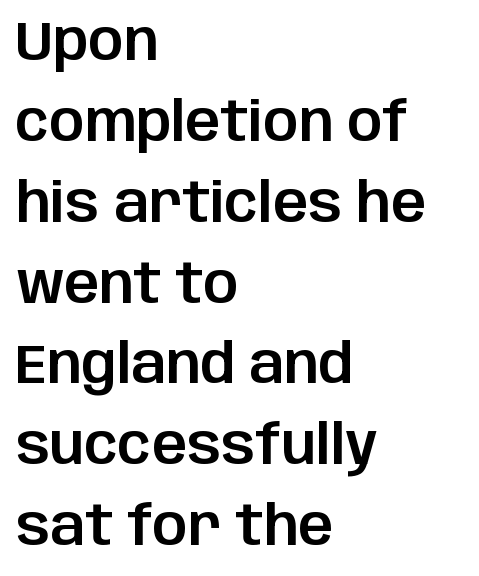
The image shows 55 px sans-serif type, upright; set left-aligned, normal line spacing (1.47x), normal letter spacing, not underlined; low stroke contrast and a large x-height.
